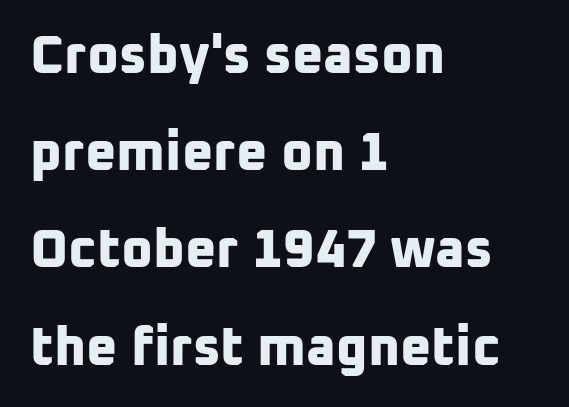
Q: Is the text bold? A: Yes.
Q: Is the typeface a serif or a sans-serif typeface? A: Sans-serif.
Q: Is the text underlined? A: No.
Q: How is the paragraph aligned? A: Left-aligned.
Q: Is the spacing between letters normal or unusually wide? A: Normal.
Q: Width (condensed, normal, or wide)? A: Normal.
Q: Stroke contrast? A: Low.
Q: x-height? A: Medium.
Q: Monospaced? A: No.
